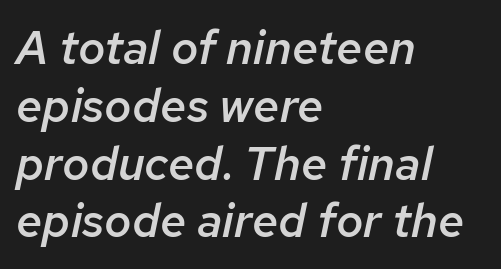
The image shows 47 px semibold type, italic (leaning right); set left-aligned, line spacing 1.23x, normal letter spacing, not underlined; low stroke contrast and a medium x-height.
